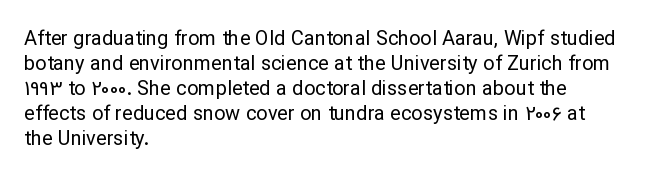
{"italic": "no", "bold": "no", "underline": "no", "align": "left", "line_spacing": "normal", "line_spacing_ratio": 1.25, "letter_spacing": "normal", "letter_spacing_em": 0.0, "glyph_px": 20}
